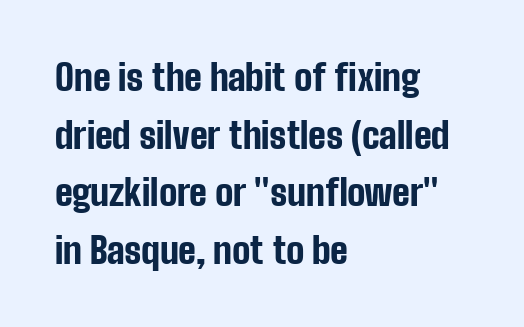
The image shows 36 px bold, condensed sans-serif type, upright; set left-aligned, normal line spacing (1.6x), normal letter spacing, not underlined; low stroke contrast and a medium x-height.
